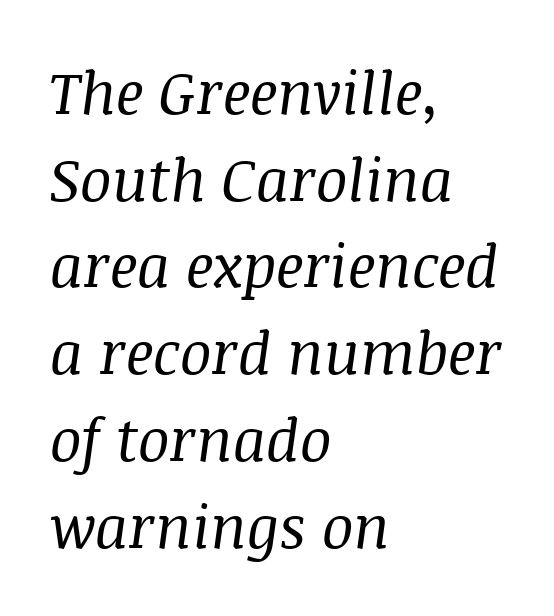
The image shows 59 px regular-weight serif type, italic (leaning right); set left-aligned, normal line spacing (1.47x), normal letter spacing, not underlined; medium stroke contrast and a large x-height.
